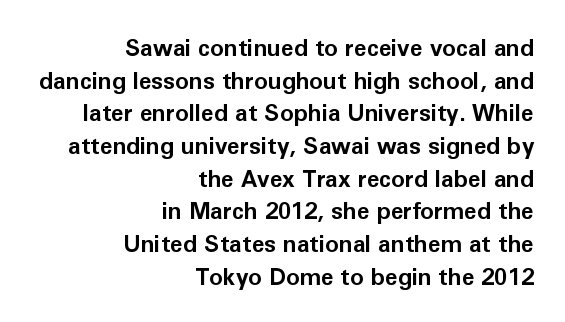
The image shows 23 px bold type, upright; set right-aligned, normal line spacing (1.42x), normal letter spacing, not underlined.
